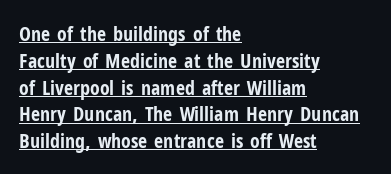
Q: Is the text bold? A: Yes.
Q: Is the text italic (slanted)? A: No, it is upright.
Q: Is the text underlined? A: Yes.
Q: How is the paragraph aligned? A: Left-aligned.
Q: Is the spacing between letters normal or unusually wide? A: Normal.
Q: Is the spacing between lines tight, normal or loose? A: Normal.
